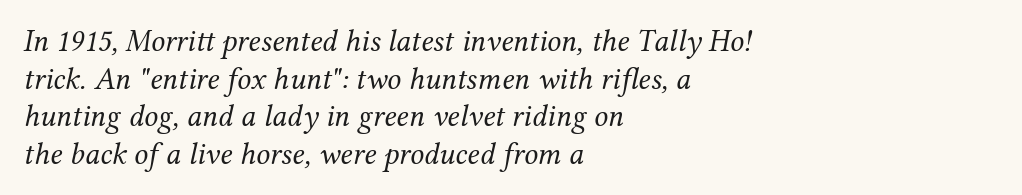
The image shows 31 px regular-weight serif type, italic (leaning right); set left-aligned, line spacing 1.21x, normal letter spacing, not underlined; medium stroke contrast and a medium x-height.
